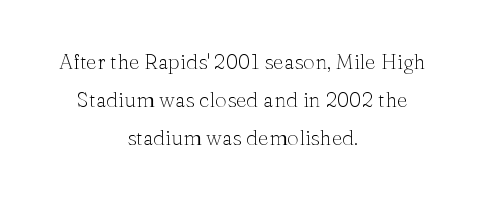
{"italic": "no", "bold": "no", "underline": "no", "align": "center", "line_spacing_ratio": 1.8, "letter_spacing": "normal", "letter_spacing_em": 0.0, "glyph_px": 21}
